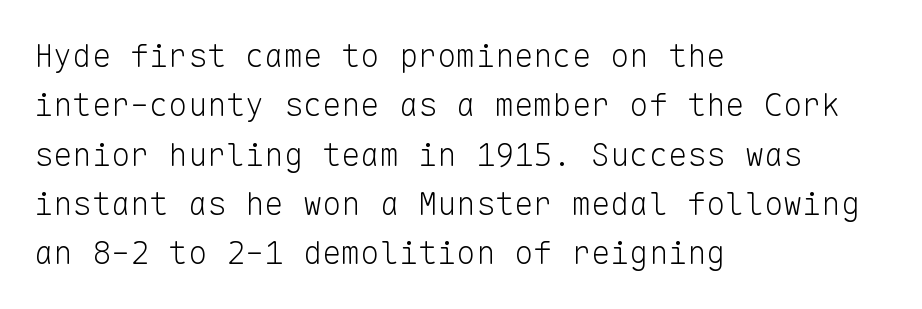
Q: Is the text bold? A: No.
Q: Is the text italic (slanted)? A: No, it is upright.
Q: Is the typeface a serif or a sans-serif typeface? A: Sans-serif.
Q: Is the text underlined? A: No.
Q: How is the paragraph aligned? A: Left-aligned.
Q: Is the spacing between letters normal or unusually wide? A: Normal.
Q: Is the spacing between lines tight, normal or loose? A: Normal.
Q: Width (condensed, normal, or wide)? A: Normal.
Q: Stroke contrast? A: Low.
Q: x-height? A: Medium.
Q: Monospaced? A: Yes.
